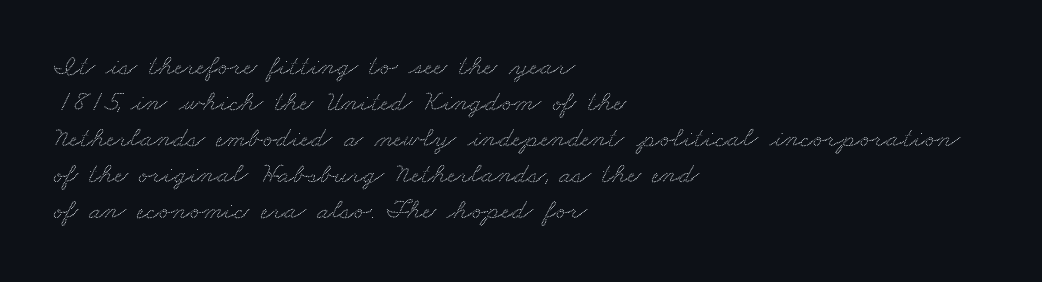
A bare baseline throughout the passage. Typeset ragged right — the left edge is the straight one. The letters sit at their default tracking, neither squeezed nor spread. Typographically, this falls in the serif category. Spacing verdict: proportional, widths tailored to each character.
